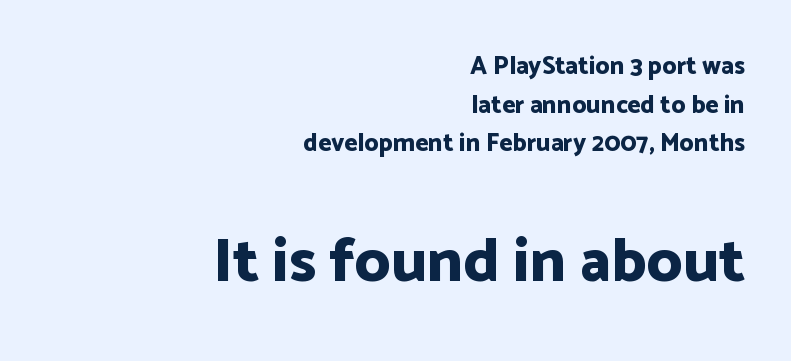
{"serif": "no", "italic": "no", "bold": "yes", "weight": "bold", "width": "normal", "stroke_contrast": "low", "x_height": "medium", "monospaced": "no", "underline": "no", "align": "right", "line_spacing": "normal", "line_spacing_ratio": 1.55, "letter_spacing": "normal", "letter_spacing_em": 0.0, "larger_block": "second", "size_ratio": 2.48, "glyph_px": 62}
